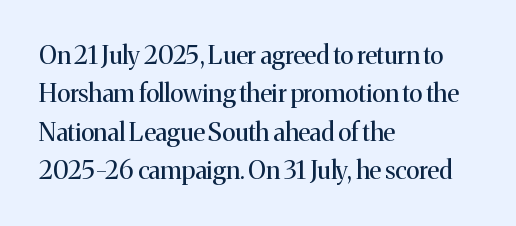
This sample uses an upright cut, with every glyph sitting square on the baseline. The string is rendered with underlining switched off. Tracking value appears to be zero — textbook default spacing. The lines in this sample share a left origin and differ only in where they stop. Vertical spacing — default.
